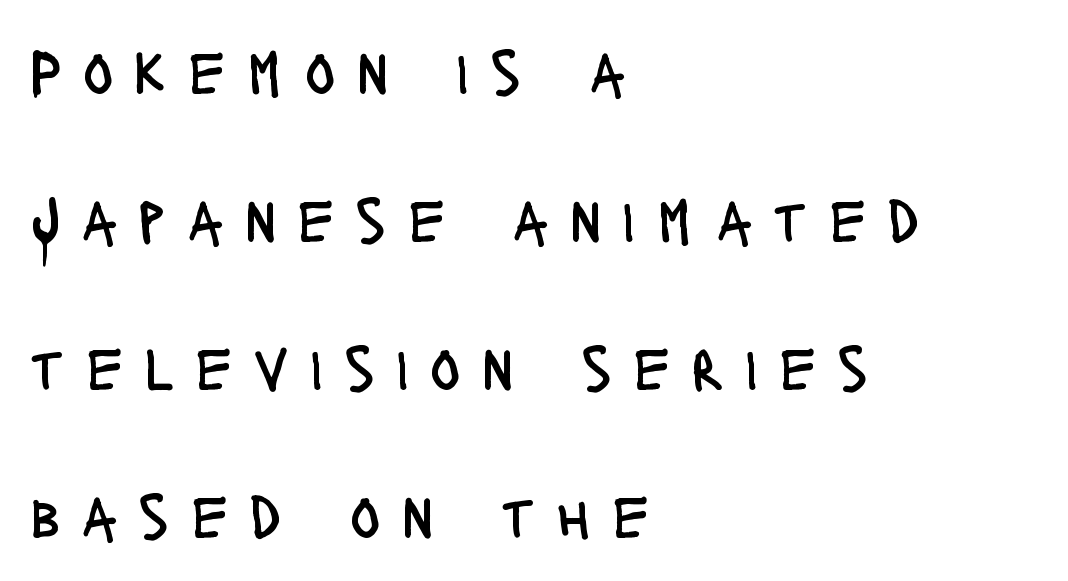
Is the type heavy? It reads as light-to-regular instead. Vertical strokes here are truly vertical. How are the letters spaced? Widely, with obvious added tracking. The specimen omits any rule beneath the text block's lines. One glance says open: line gaps are wider than usual. Varying glyph widths throughout — classic text-font behaviour.
